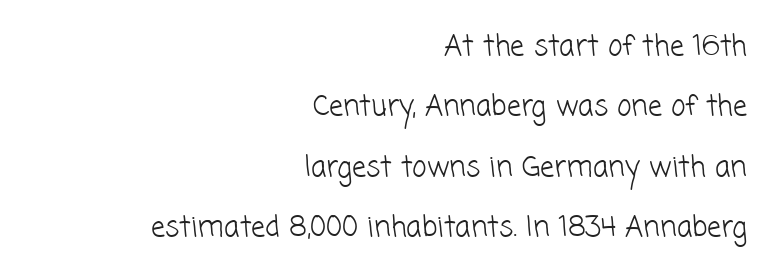
A flush-right, rag-left setting is used for this passage. No heavy texture on the line: the type isn't bold. Character widths vary here, with narrow letters taking less room than wide ones. The rendering shows plain stroke endings on the letterforms — a sans-serif design. The foot of each line stays bare and open.
